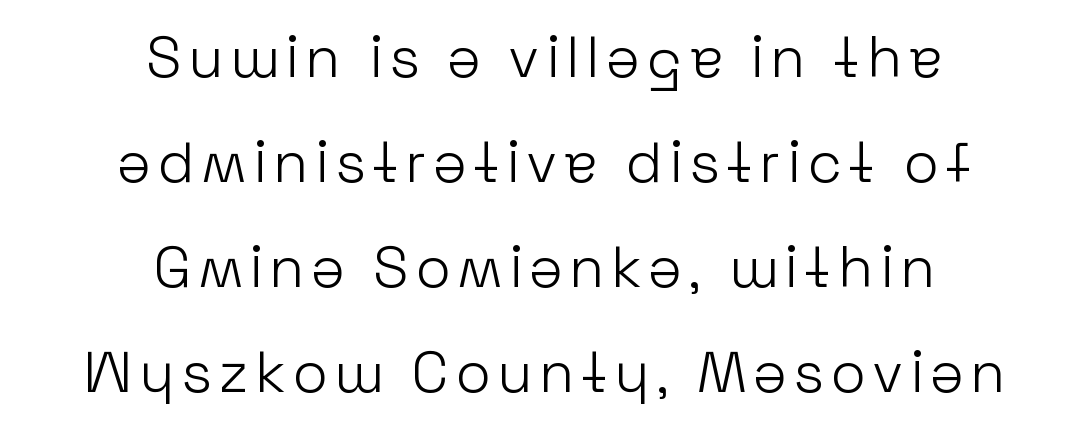
The image shows 58 px light sans-serif type, upright; set centered, line spacing 1.81x, not underlined; low stroke contrast and a medium x-height.
